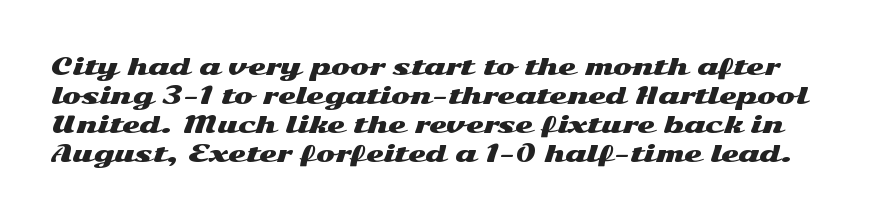
Q: Is the text italic (slanted)? A: Yes.
Q: Is the text underlined? A: No.
Q: Is the spacing between letters normal or unusually wide? A: Normal.
Q: Is the spacing between lines tight, normal or loose? A: Normal.
